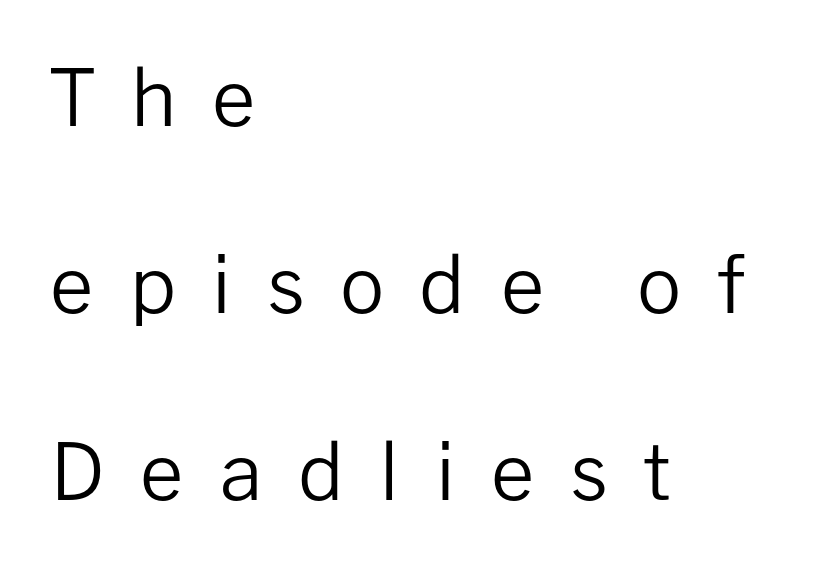
Think of a printed novel: that variable character pitch is what you see here. The glyphs are unaccompanied by any horizontal stroke below them. Regarding serifs, this sample does without them. Line beginnings align vertically; line endings do not. Does extra space separate the letters? Yes, quite a lot of it. The typeface has the unassuming heft of standard copy or less.
